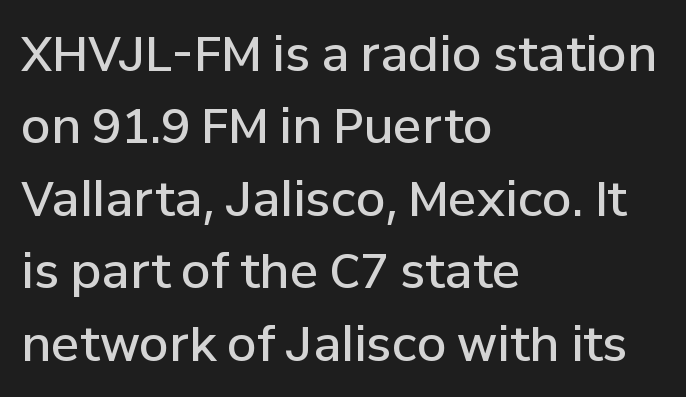
Q: Is the text bold? A: Semi-bold.
Q: Is the text italic (slanted)? A: No, it is upright.
Q: Is the typeface a serif or a sans-serif typeface? A: Sans-serif.
Q: Is the text underlined? A: No.
Q: How is the paragraph aligned? A: Left-aligned.
Q: Is the spacing between letters normal or unusually wide? A: Normal.
Q: Is the spacing between lines tight, normal or loose? A: Normal.
Q: Width (condensed, normal, or wide)? A: Normal.
Q: Stroke contrast? A: Low.
Q: x-height? A: Medium.
Q: Monospaced? A: No.
